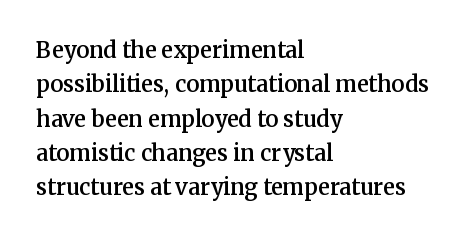
The lines in this sample share a left origin and differ only in where they stop. Firm but not heavy-handed strokes: this text is semibold. A typesetter would call this leading conventional body-copy spacing. Decoration check: the copy has no underline. There is no visible air inserted between adjacent glyphs. Ordinary non-slanted type is in use.
